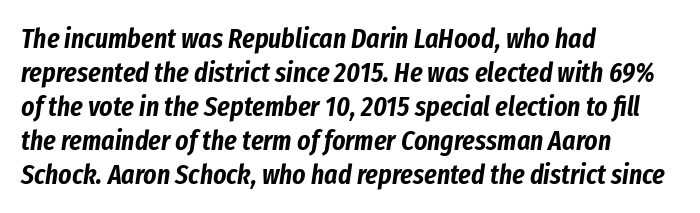
The rendering uses natural spacing where letterforms have individual widths. This sample is left-justified, so line endings fall wherever the words run out. Does the lettering tilt? It does — this is italic. The space directly below the letters is spotless.
